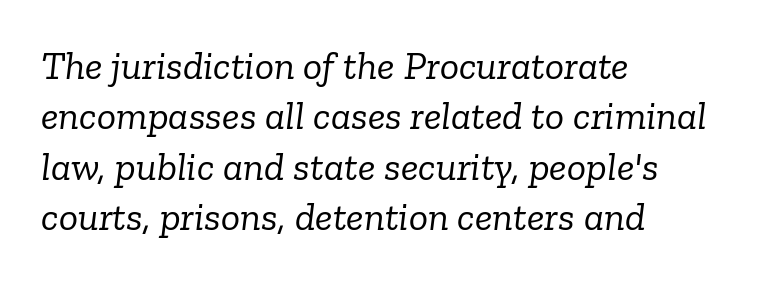
{"serif": "yes", "italic": "yes", "lean": "right", "slant_degrees": 6, "bold": "no", "weight": "light", "width": "normal", "stroke_contrast": "low", "x_height": "medium", "monospaced": "no", "underline": "no", "align": "left", "line_spacing": "normal", "line_spacing_ratio": 1.26, "letter_spacing": "normal", "letter_spacing_em": 0.0, "glyph_px": 40}
